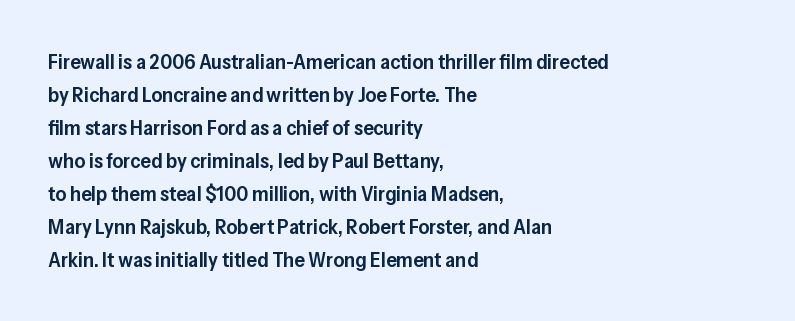
The image shows 21 px text type, upright; set left-aligned, normal line spacing (1.57x), normal letter spacing, not underlined.
